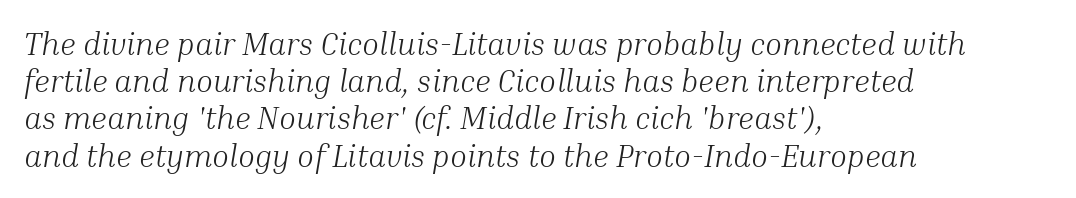
The image shows 31 px light serif type, italic (leaning right); set left-aligned, line spacing 1.2x, normal letter spacing, not underlined; medium stroke contrast and a medium x-height.
